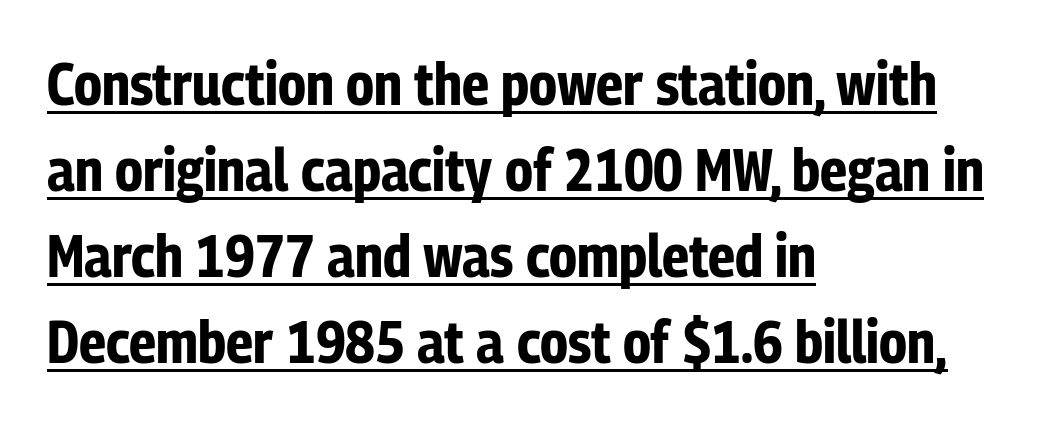
{"serif": "no", "italic": "no", "bold": "yes", "weight": "bold", "width": "condensed", "stroke_contrast": "low", "x_height": "medium", "monospaced": "no", "underline": "yes", "align": "left", "line_spacing": "normal", "line_spacing_ratio": 1.46, "letter_spacing": "normal", "letter_spacing_em": 0.0, "glyph_px": 59}
